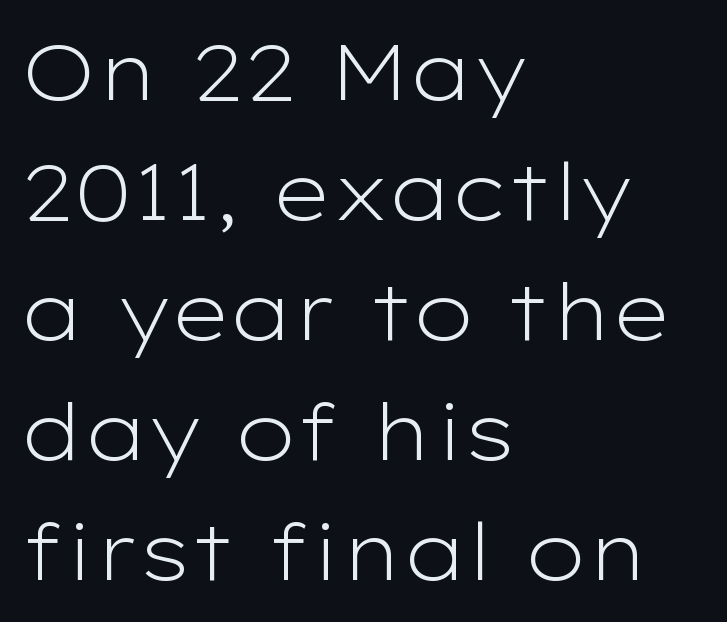
The image shows 79 px light, wide sans-serif type, upright; set left-aligned, normal line spacing (1.52x), normal letter spacing, not underlined; low stroke contrast and a medium x-height.
